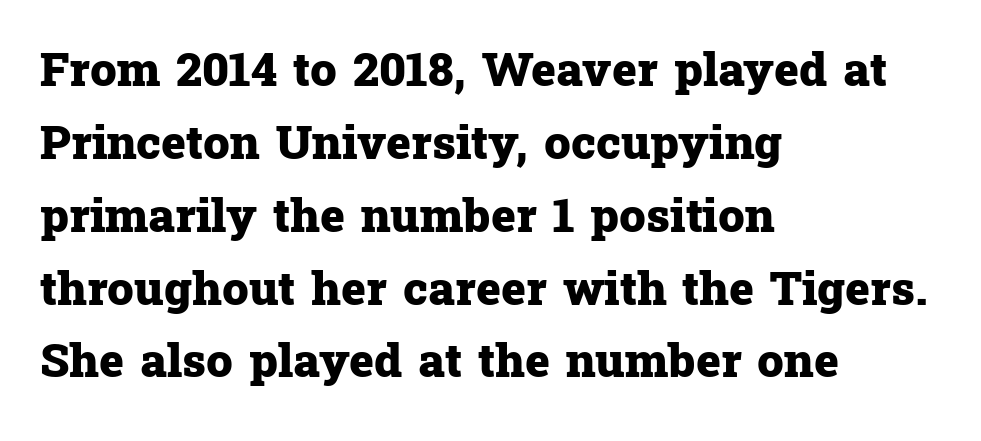
The image shows 47 px heavy serif type, upright; set left-aligned, normal line spacing (1.55x), normal letter spacing, not underlined; low stroke contrast and a medium x-height.
